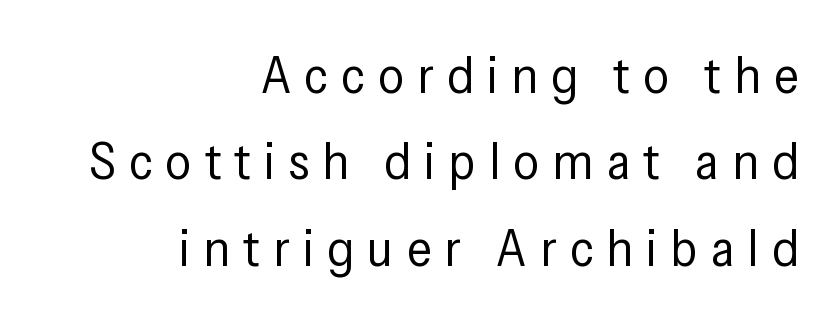
The image shows 52 px regular-weight, condensed sans-serif type, upright; set right-aligned, normal line spacing (1.66x), unusually wide letter spacing (+0.25 em), not underlined; low stroke contrast and a medium x-height.
